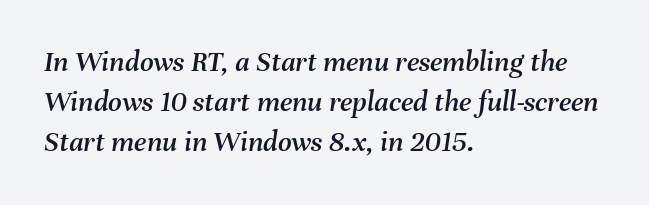
{"italic": "yes", "lean": "right", "slant_degrees": 8, "width": "normal", "stroke_contrast": "medium", "x_height": "medium", "monospaced": "no", "underline": "no", "align": "left", "line_spacing": "normal", "line_spacing_ratio": 1.34, "letter_spacing": "normal", "letter_spacing_em": 0.0, "glyph_px": 30}
